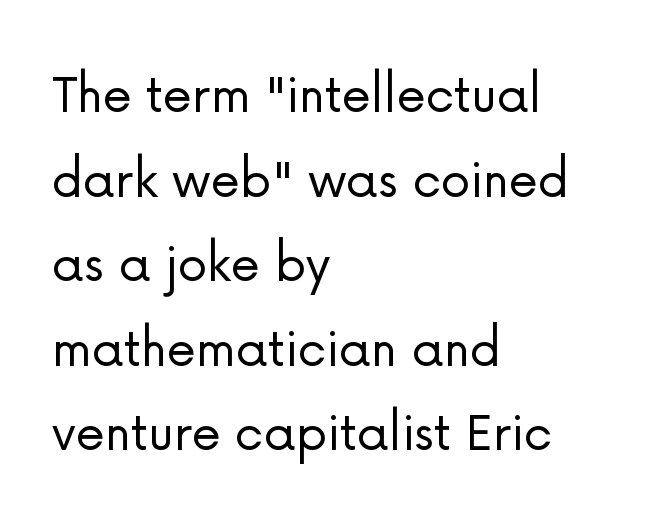
Q: Is the text bold? A: No.
Q: Is the text italic (slanted)? A: No, it is upright.
Q: Is the typeface a serif or a sans-serif typeface? A: Sans-serif.
Q: Is the text underlined? A: No.
Q: How is the paragraph aligned? A: Left-aligned.
Q: Is the spacing between letters normal or unusually wide? A: Normal.
Q: Is the spacing between lines tight, normal or loose? A: Normal.
Q: Width (condensed, normal, or wide)? A: Normal.
Q: Stroke contrast? A: Low.
Q: x-height? A: Medium.
Q: Monospaced? A: No.
